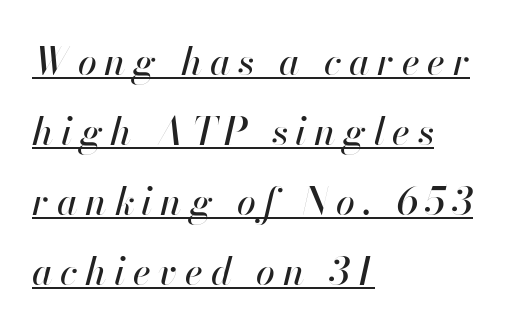
The rendered words wear a rule along their underside. Short note: letters widely spaced. The ragged edge is on the right, which tells us the setting is flush left. Do the characters align in a grid? No, the font is proportional. If you drew a line through each stem, it would be angled.
